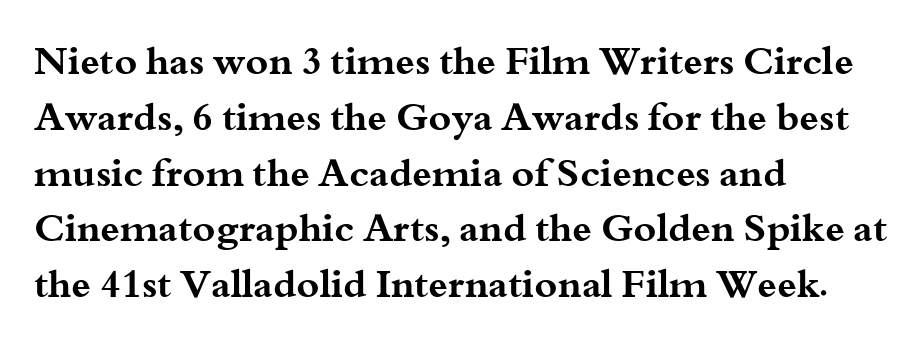
A student would call this left alignment; a typographer would say flush left, rag right. Proportional: the letters do not fall into vertical columns. The glyphs in this specimen are seriffed. Glyph-to-glyph distance matches everyday printed text. A typesetter would mark this as roman, not italic. These lines carry a lot of weight — the face is fully bold.
